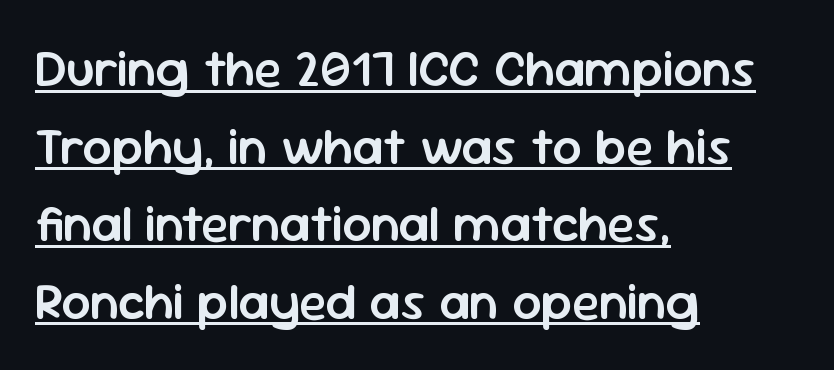
The line-height multiplier appears to be the usual default. The rendering keeps characters at their native spacing. I'd describe the lettering as semibold — firm but not a full bold. Think of a printed novel: that variable character pitch is what you see here. The specimen includes a rule beneath the text block's lines.
